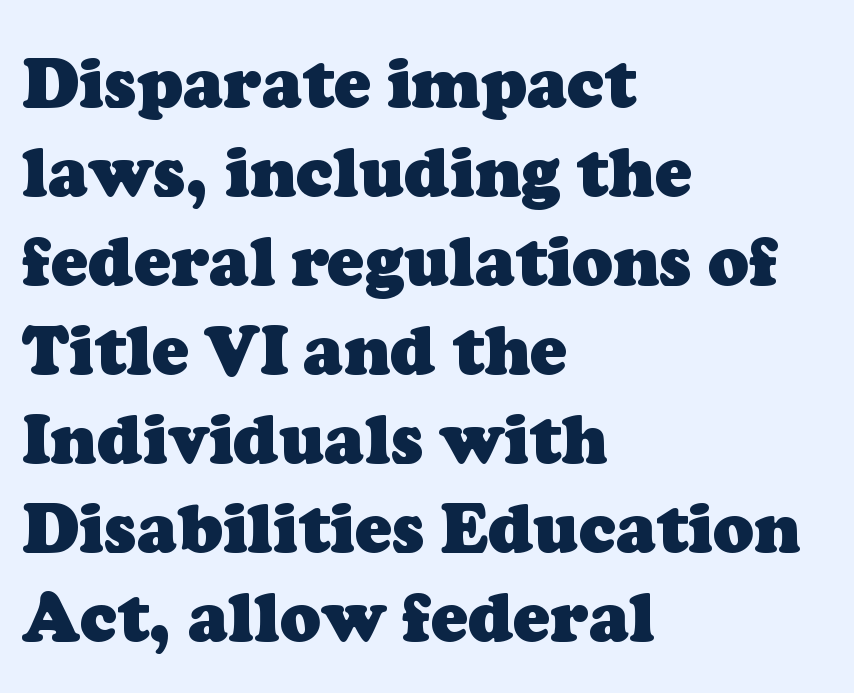
Q: Is the text bold? A: Yes.
Q: Is the typeface a serif or a sans-serif typeface? A: Serif.
Q: Is the text underlined? A: No.
Q: How is the paragraph aligned? A: Left-aligned.
Q: Is the spacing between letters normal or unusually wide? A: Normal.
Q: Is the spacing between lines tight, normal or loose? A: Normal.
Q: Width (condensed, normal, or wide)? A: Normal.
Q: Stroke contrast? A: Low.
Q: x-height? A: Medium.
Q: Monospaced? A: No.
